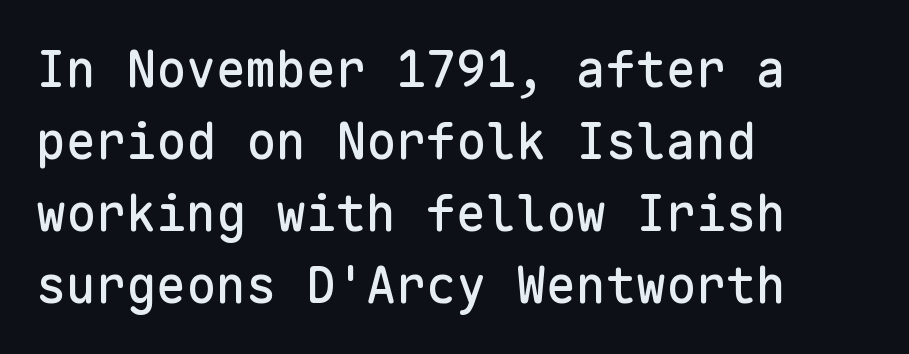
The image shows 50 px sans-serif type, upright, monospaced; set left-aligned, normal line spacing (1.44x), normal letter spacing, not underlined; low stroke contrast and a medium x-height.
